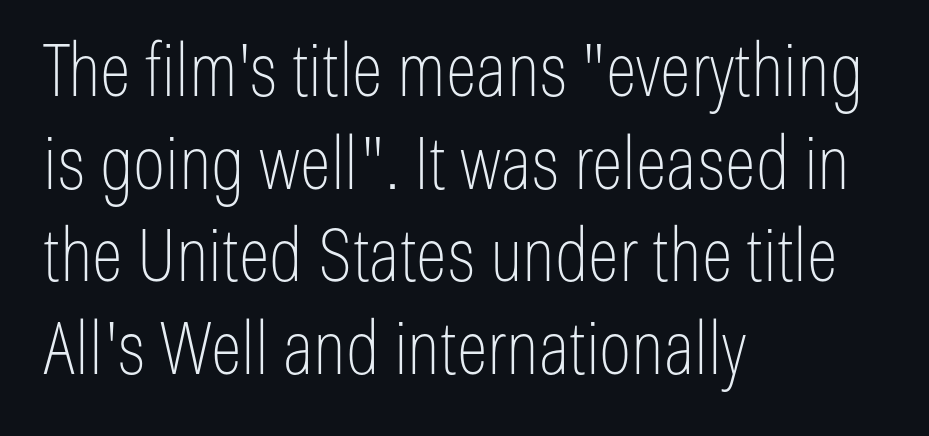
Q: Is the text bold? A: No.
Q: Is the text italic (slanted)? A: No, it is upright.
Q: Is the typeface a serif or a sans-serif typeface? A: Sans-serif.
Q: Is the text underlined? A: No.
Q: How is the paragraph aligned? A: Left-aligned.
Q: Is the spacing between letters normal or unusually wide? A: Normal.
Q: Is the spacing between lines tight, normal or loose? A: Normal.
Q: Width (condensed, normal, or wide)? A: Condensed.
Q: Stroke contrast? A: Low.
Q: x-height? A: Medium.
Q: Monospaced? A: No.
